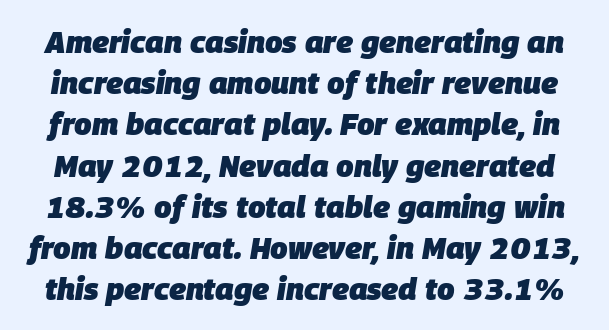
{"italic": "yes", "lean": "right", "slant_degrees": 9, "bold": "yes", "weight": "heavy", "width": "normal", "stroke_contrast": "low", "x_height": "large", "monospaced": "no", "underline": "no", "line_spacing": "normal", "line_spacing_ratio": 1.33, "letter_spacing": "normal", "letter_spacing_em": 0.0, "glyph_px": 31}
